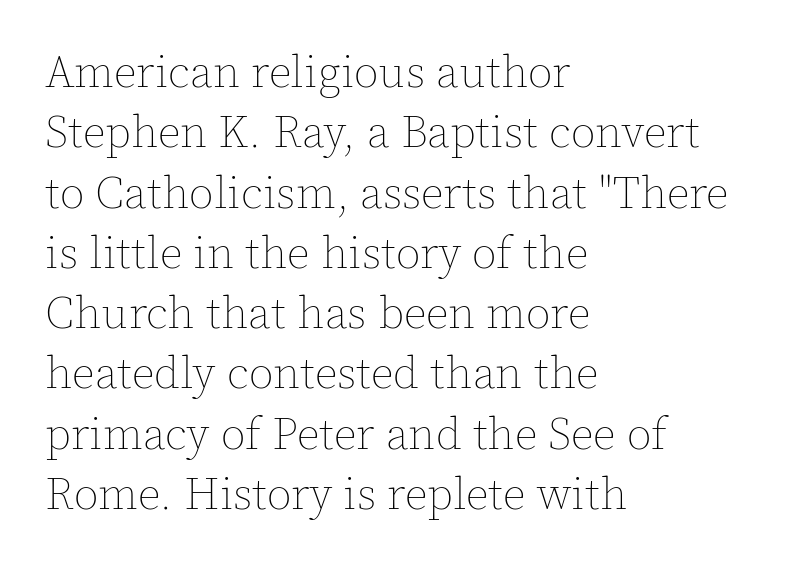
Tracking value appears to be zero — textbook default spacing. Normally led — the rows are evenly, conventionally spaced. Designer's note — italics off, roman on. Alignment: flush left.
